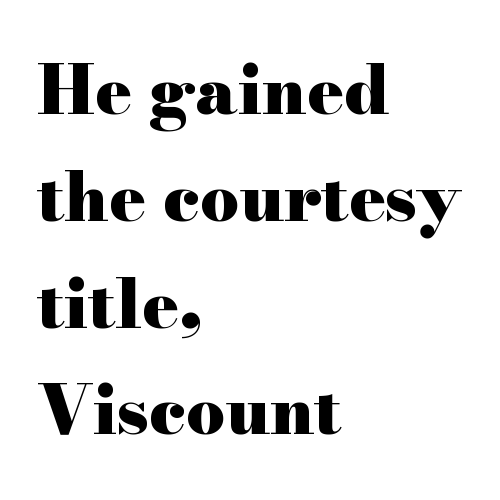
The image shows 68 px heavy, wide serif type, upright; set left-aligned, normal line spacing (1.57x), normal letter spacing, not underlined; high stroke contrast and a small x-height.
